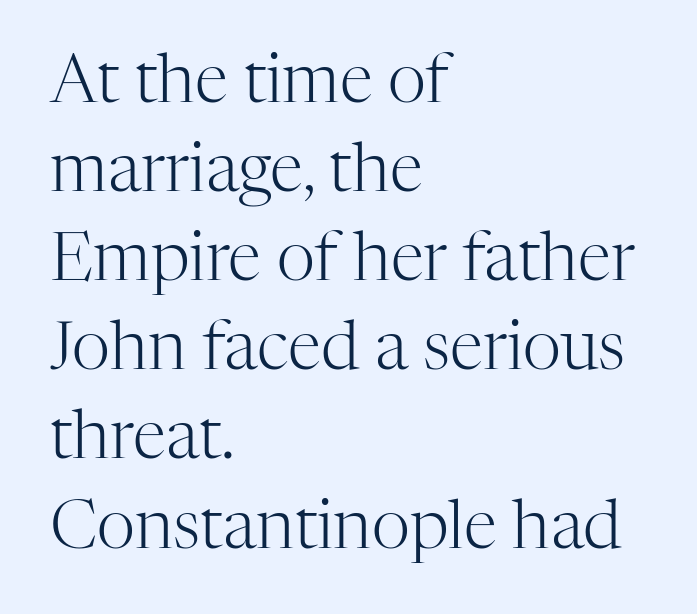
The image shows 67 px light serif type, upright; set left-aligned, normal line spacing (1.33x), normal letter spacing, not underlined; high stroke contrast and a medium x-height.
